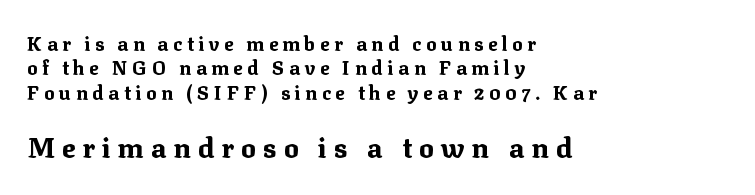
{"serif": "yes", "italic": "no", "bold": "yes", "weight": "bold", "width": "normal", "stroke_contrast": "medium", "x_height": "medium", "monospaced": "no", "underline": "no", "align": "left", "line_spacing": "normal", "line_spacing_ratio": 1.28, "letter_spacing": "wide", "letter_spacing_em": 0.25, "larger_block": "second", "size_ratio": 1.47, "glyph_px": 28}
